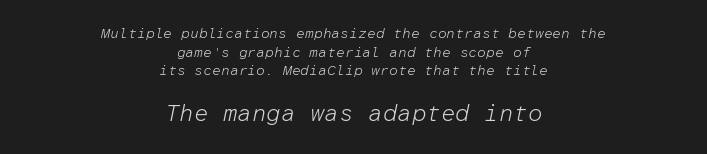
The image shows 23 px text type, italic (leaning right); set centered, normal line spacing (1.33x), normal letter spacing, not underlined; the second (bottom) block is 1.64x larger.
